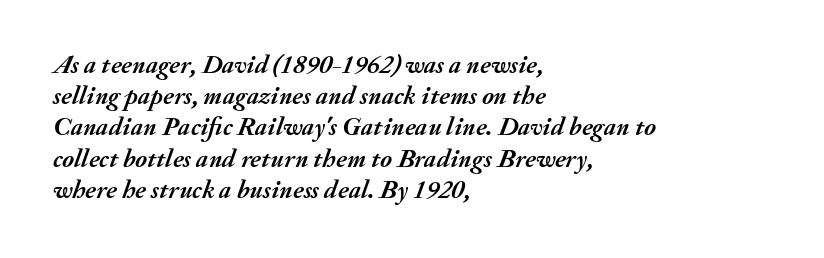
Q: Is the text bold? A: Yes.
Q: Is the text italic (slanted)? A: Yes, it leans right by about 20 degrees.
Q: Is the text underlined? A: No.
Q: How is the paragraph aligned? A: Left-aligned.
Q: Is the spacing between letters normal or unusually wide? A: Normal.
